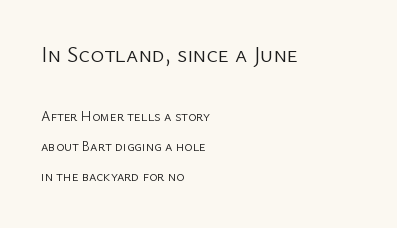
{"italic": "no", "bold": "no", "underline": "no", "align": "left", "line_spacing": "loose", "line_spacing_ratio": 2.13, "letter_spacing": "normal", "letter_spacing_em": 0.0, "larger_block": "first", "size_ratio": 1.64, "glyph_px": 23}
